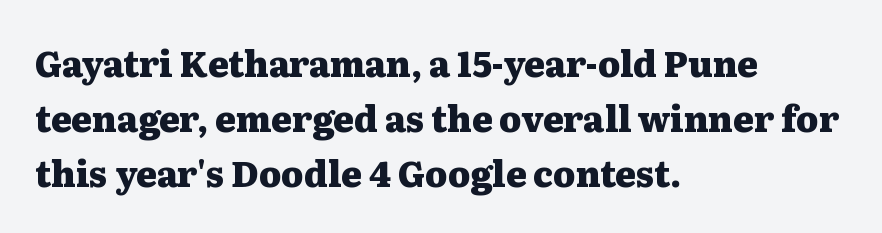
Q: Is the text bold? A: Yes.
Q: Is the text italic (slanted)? A: No, it is upright.
Q: Is the typeface a serif or a sans-serif typeface? A: Serif.
Q: Is the text underlined? A: No.
Q: How is the paragraph aligned? A: Left-aligned.
Q: Is the spacing between letters normal or unusually wide? A: Normal.
Q: Is the spacing between lines tight, normal or loose? A: Normal.
Q: Width (condensed, normal, or wide)? A: Wide.
Q: Stroke contrast? A: Medium.
Q: x-height? A: Medium.
Q: Monospaced? A: No.
